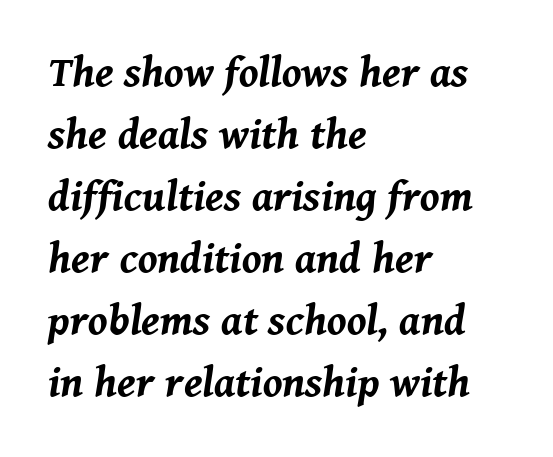
Quick note: italic. These words are printed bold, with thick strokes throughout. The foot of each line stays bare and open. Proportional: the letters do not fall into vertical columns.
